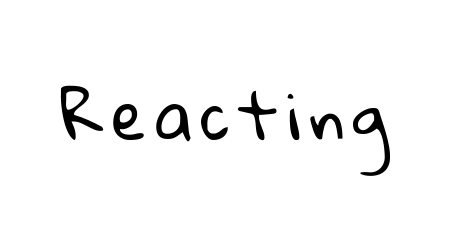
Lines of text with bare space underneath. The glyphs in this specimen are sans serif. Ink coverage per letter is moderate at most. This sample has the flowing, uneven cadence of proportional lettering.
